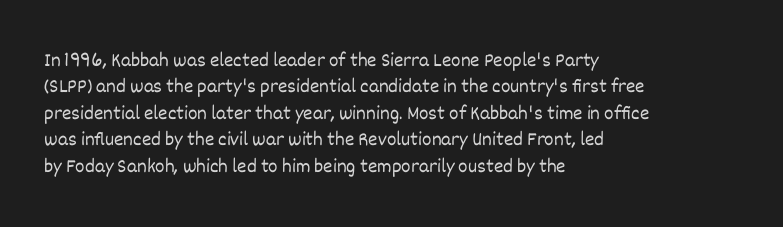
Characters remain perfectly vertical along every line. Rows of type keep a routine distance in the vertical direction. The face looks like a standard text weight, possibly lighter. Letter spacing: default. Each row of text sits above clean, open space.
